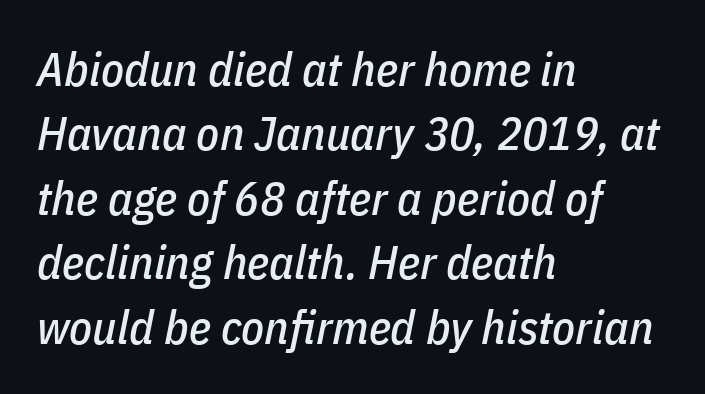
{"italic": "yes", "lean": "right", "slant_degrees": 11, "width": "condensed", "stroke_contrast": "low", "x_height": "medium", "monospaced": "no", "underline": "no", "align": "left", "line_spacing": "normal", "line_spacing_ratio": 1.37, "letter_spacing": "normal", "letter_spacing_em": 0.0, "glyph_px": 47}
